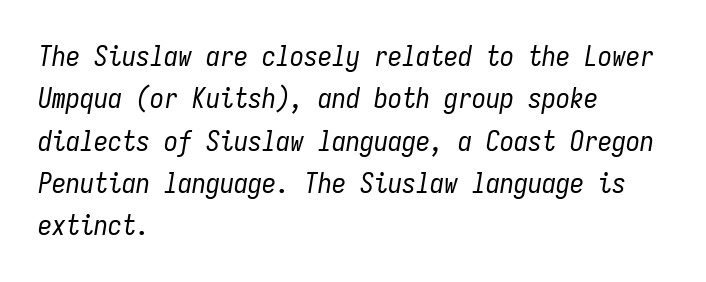
The image shows 28 px regular-weight, condensed type, italic (leaning right), monospaced; set left-aligned, normal line spacing (1.51x), normal letter spacing, not underlined; low stroke contrast and a medium x-height.
